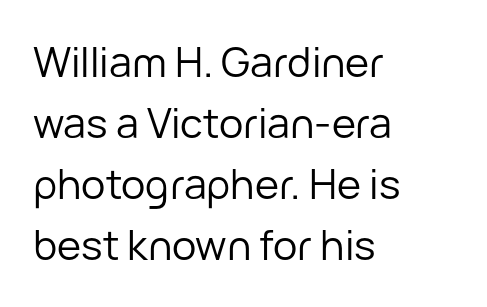
This sample has the flowing, uneven cadence of proportional lettering. This is sans-serif lettering, the kind often seen on screens and signage. This rendering leaves character spacing at its baseline value. The font's upright variant was chosen for this text. Horizontal bands of white between lines are of average thickness.
